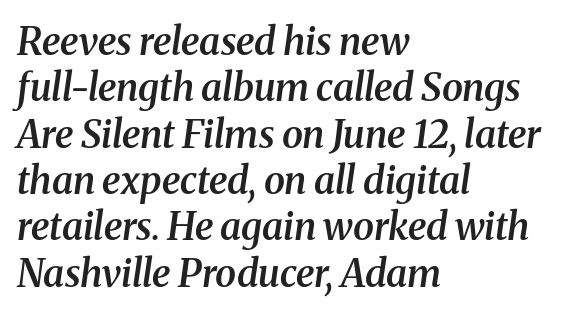
The image shows 38 px semibold serif type, italic (leaning right); set left-aligned, line spacing 1.22x, normal letter spacing, not underlined; medium stroke contrast and a medium x-height.
